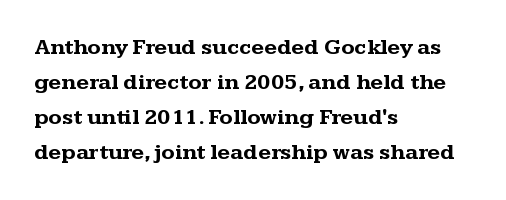
Horizontal bands of white between lines are of average thickness. The rendering keeps characters at their native spacing. Line beginnings align vertically; line endings do not. The font is running at its bold setting. No italicization has been applied; the sample stays upright.
